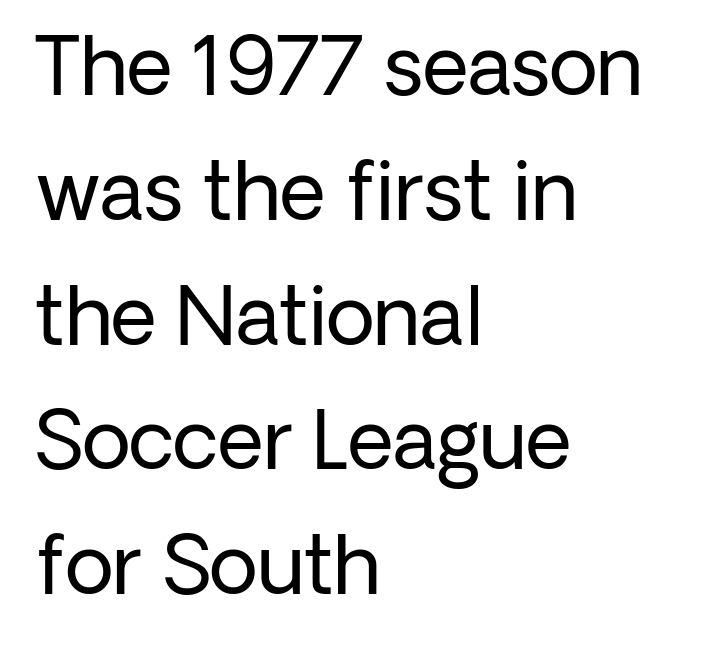
Q: Is the text bold? A: No.
Q: Is the text italic (slanted)? A: No, it is upright.
Q: Is the typeface a serif or a sans-serif typeface? A: Sans-serif.
Q: Is the text underlined? A: No.
Q: How is the paragraph aligned? A: Left-aligned.
Q: Is the spacing between letters normal or unusually wide? A: Normal.
Q: Is the spacing between lines tight, normal or loose? A: Normal.
Q: Width (condensed, normal, or wide)? A: Normal.
Q: Stroke contrast? A: Low.
Q: x-height? A: Medium.
Q: Monospaced? A: No.
